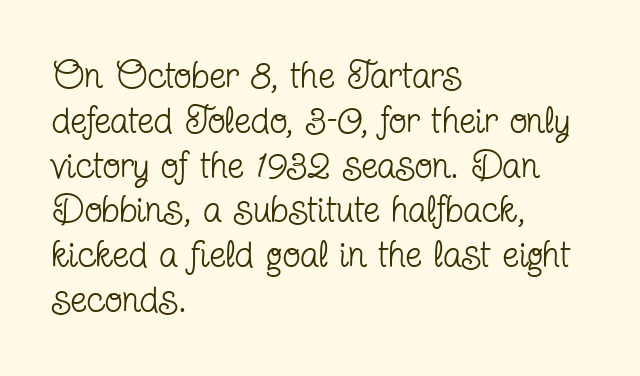
What kind of face is this? One with serifs. This is the regular roman posture of the typeface. The passage shown is typed in a proportional face where columns would drift. The space directly below the letters is spotless. The font is comparable to plain body text, perhaps lighter.
